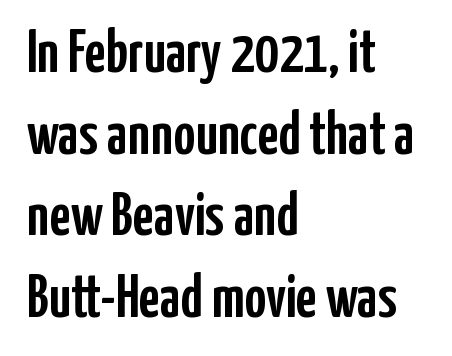
The specimen reads as upright at a glance. Check under the words: just untouched page. Normally led — the rows are evenly, conventionally spaced. Looks like regular typesetting: each glyph gets only the width it needs.
